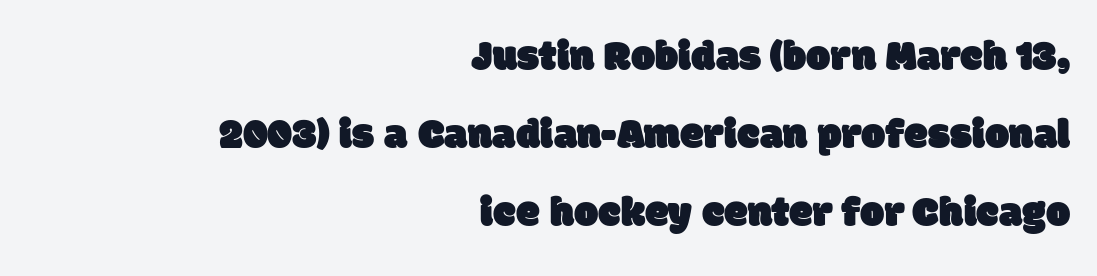
Q: Is the typeface a serif or a sans-serif typeface? A: Sans-serif.
Q: Is the text underlined? A: No.
Q: How is the paragraph aligned? A: Right-aligned.
Q: Is the spacing between letters normal or unusually wide? A: Normal.
Q: Width (condensed, normal, or wide)? A: Normal.
Q: Stroke contrast? A: Low.
Q: x-height? A: Large.
Q: Monospaced? A: No.
